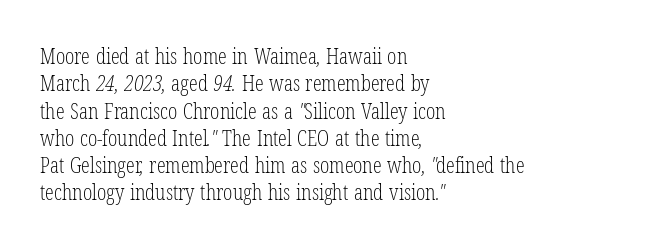
{"bold": "no", "underline": "no", "align": "left", "line_spacing_ratio": 1.24, "letter_spacing": "normal", "letter_spacing_em": 0.0, "glyph_px": 22}
